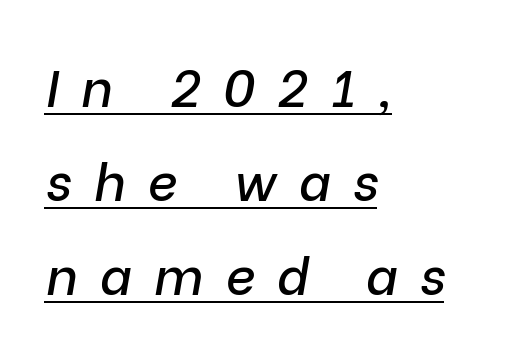
Q: Is the text italic (slanted)? A: Yes, it leans right by about 9 degrees.
Q: Is the text underlined? A: Yes.
Q: How is the paragraph aligned? A: Left-aligned.
Q: Is the spacing between letters normal or unusually wide? A: Unusually wide.
Q: Width (condensed, normal, or wide)? A: Normal.
Q: Stroke contrast? A: Low.
Q: x-height? A: Medium.
Q: Monospaced? A: No.
